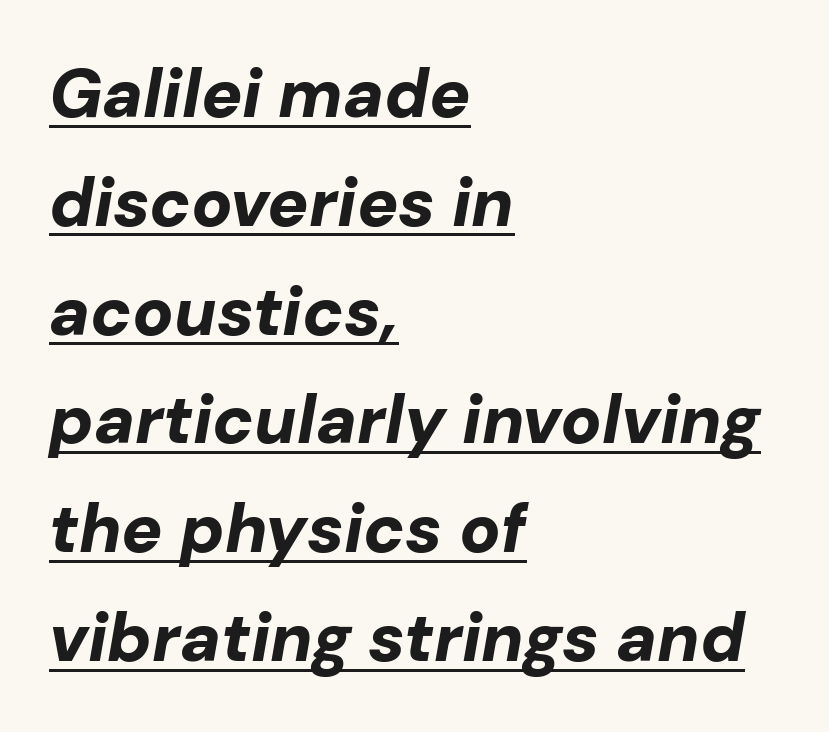
Spacing verdict: proportional, widths tailored to each character. Inter-character spacing is left at the font's built-in metrics. If you drew a ruler down the left edge, every line would touch it. Plenty of ink on the page — the face is bold.
